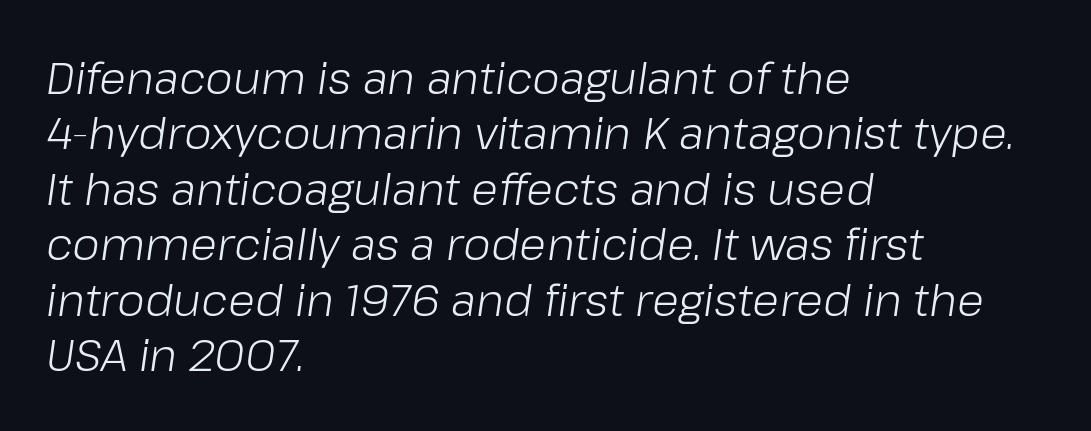
Q: Is the text bold? A: No.
Q: Is the text italic (slanted)? A: Yes, it leans right by about 8 degrees.
Q: Is the text underlined? A: No.
Q: How is the paragraph aligned? A: Left-aligned.
Q: Is the spacing between letters normal or unusually wide? A: Normal.
Q: Is the spacing between lines tight, normal or loose? A: Normal.
Q: Width (condensed, normal, or wide)? A: Normal.
Q: Stroke contrast? A: Low.
Q: x-height? A: Medium.
Q: Monospaced? A: No.
